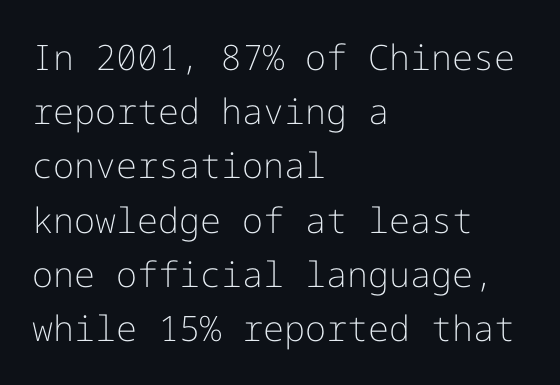
Q: Is the text bold? A: No.
Q: Is the text italic (slanted)? A: No, it is upright.
Q: Is the typeface a serif or a sans-serif typeface? A: Sans-serif.
Q: Is the text underlined? A: No.
Q: How is the paragraph aligned? A: Left-aligned.
Q: Is the spacing between letters normal or unusually wide? A: Normal.
Q: Is the spacing between lines tight, normal or loose? A: Normal.
Q: Width (condensed, normal, or wide)? A: Normal.
Q: Stroke contrast? A: Low.
Q: x-height? A: Medium.
